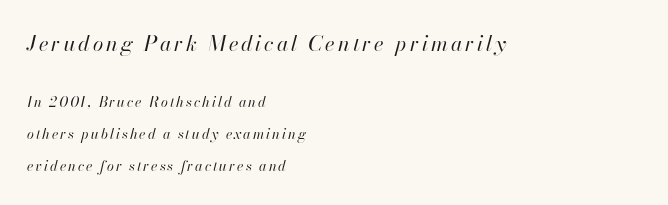
Q: Is the text bold? A: No.
Q: Is the text italic (slanted)? A: Yes, it leans right by about 13 degrees.
Q: Is the text underlined? A: No.
Q: How is the paragraph aligned? A: Left-aligned.
Q: Is the spacing between lines tight, normal or loose? A: Loose.
Q: Which block of text is set in a larger size, the first (top) or the second (bottom)? A: The first (top) one.
